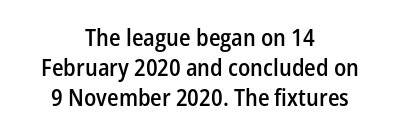
{"italic": "no", "bold": "semi", "underline": "no", "align": "center", "line_spacing": "normal", "line_spacing_ratio": 1.31, "letter_spacing": "normal", "letter_spacing_em": 0.0, "glyph_px": 23}
